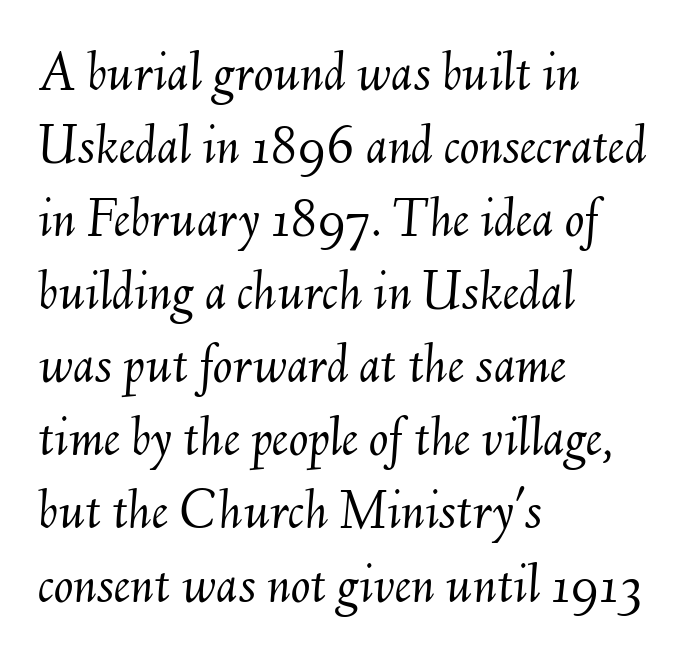
Q: Is the text bold? A: No.
Q: Is the text italic (slanted)? A: Yes, it leans right by about 6 degrees.
Q: Is the text underlined? A: No.
Q: How is the paragraph aligned? A: Left-aligned.
Q: Is the spacing between letters normal or unusually wide? A: Normal.
Q: Is the spacing between lines tight, normal or loose? A: Normal.
Q: Width (condensed, normal, or wide)? A: Normal.
Q: Stroke contrast? A: Medium.
Q: x-height? A: Small.
Q: Monospaced? A: No.
